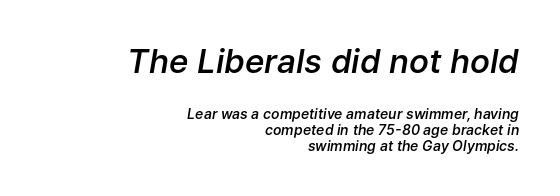
Words appear dense and cohesive because spacing is normal. Do the characters align in a grid? No, the font is proportional. The typesetting leans somewhat heavy: a semibold. Check the space under the baseline: it is left empty.
